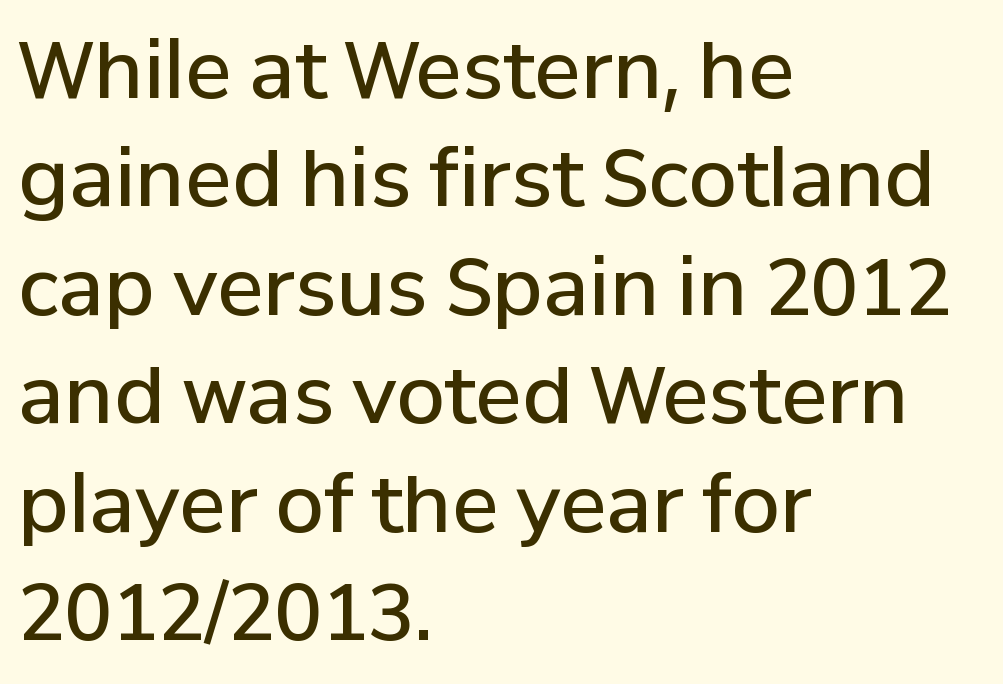
Font category for this specimen: sans-serif. A typesetter would mark this as roman, not italic. Typesetter's note: demi weight, one step under bold. Each line starts at the same left margin while the right side varies. These lines keep a tight, regular rhythm from letter to letter. Successive baselines arrive at the customary interval.
